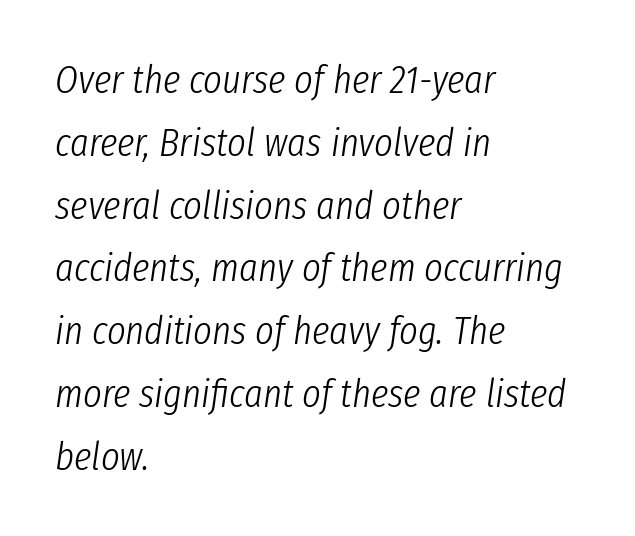
The gap between lines stays unmarked. A student would call this left alignment; a typographer would say flush left, rag right. A normal amount of white space separates one row of letters from the next. Notice how the stems are inclined rather than vertical — that's the hallmark of italics. Looks like regular typesetting: each glyph gets only the width it needs. The typeface has the unassuming heft of standard copy or less.
